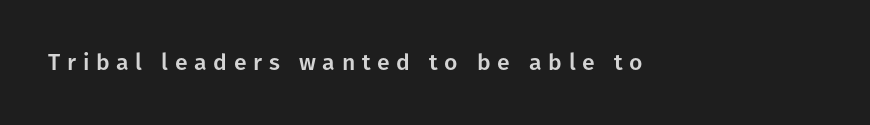
{"italic": "no", "underline": "no", "letter_spacing": "wide", "letter_spacing_em": 0.29, "glyph_px": 23}
